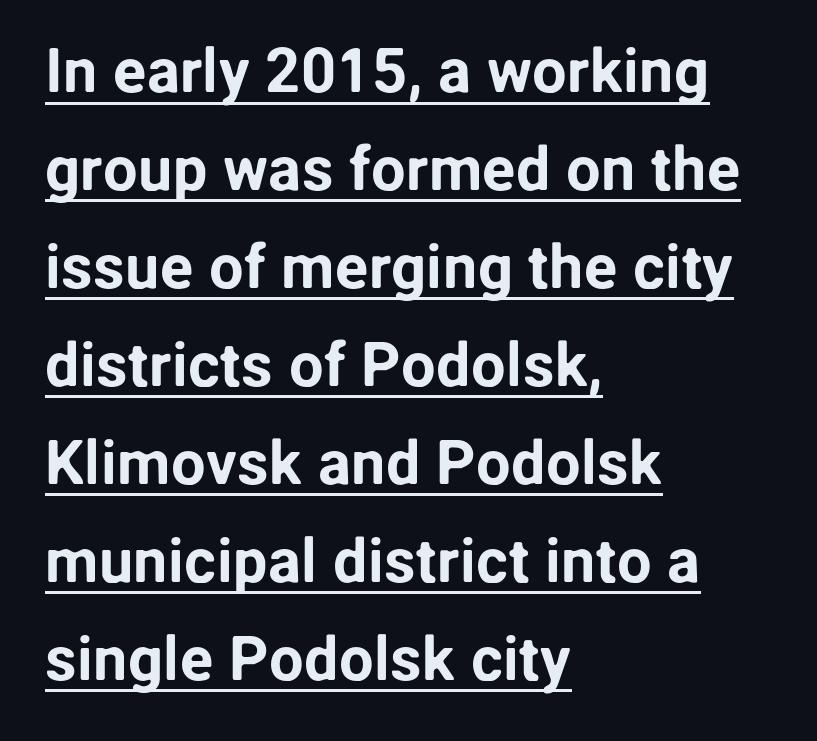
Spacing verdict: proportional, widths tailored to each character. Typeset ragged right — the left edge is the straight one. Tall strokes in this sample are plumb rather than angled. Nope, no serifs anywhere on these letters.
